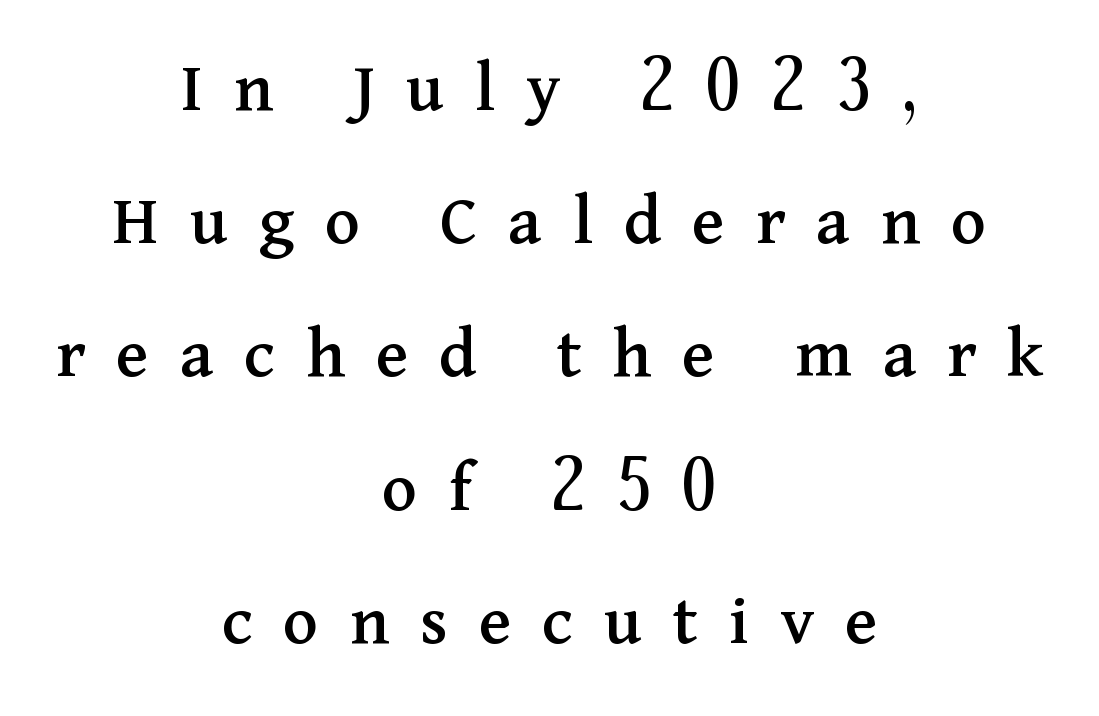
The image shows 74 px serif type, upright; set centered, line spacing 1.8x, unusually wide letter spacing (+0.42 em), not underlined; medium stroke contrast and a medium x-height.
